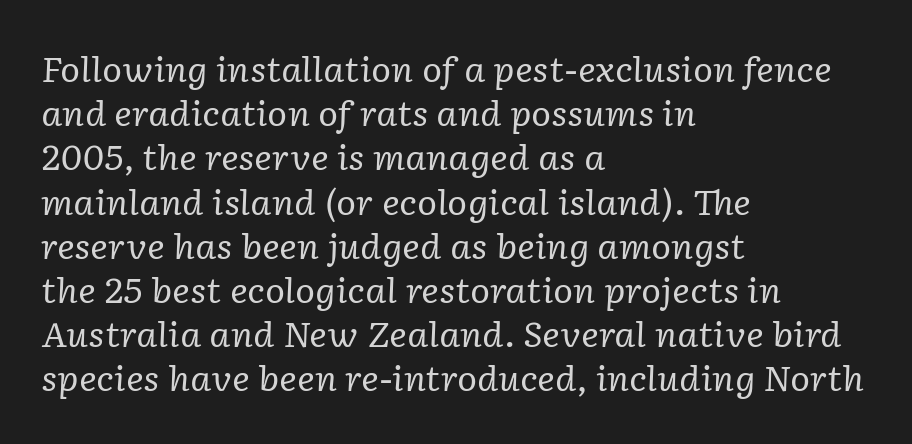
The image shows 34 px regular-weight serif type, italic (leaning right); set left-aligned, normal line spacing (1.3x), normal letter spacing, not underlined; low stroke contrast and a medium x-height.
